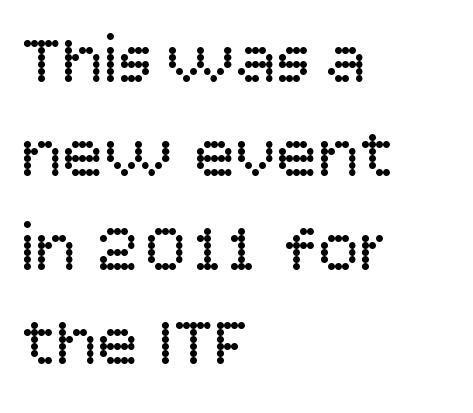
{"serif": "no", "italic": "no", "bold": "no", "weight": "regular", "width": "normal", "stroke_contrast": "low", "x_height": "large", "monospaced": "no", "underline": "no", "align": "left", "line_spacing": "normal", "line_spacing_ratio": 1.36, "letter_spacing": "normal", "letter_spacing_em": 0.0, "glyph_px": 69}
